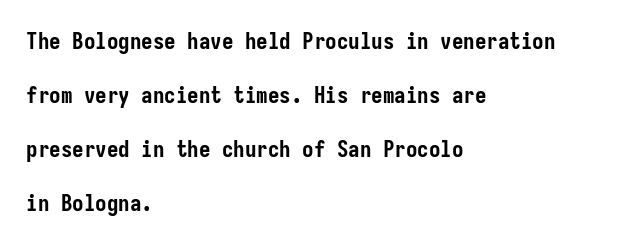
The image shows 23 px bold type, upright; set left-aligned, loose line spacing (2.35x), normal letter spacing, not underlined.
